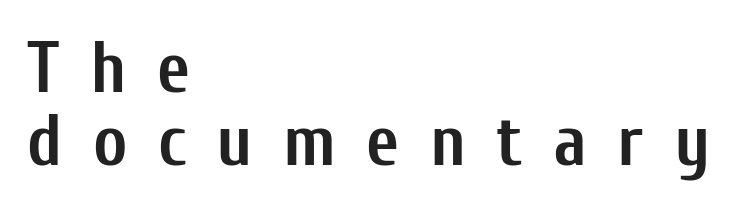
Q: Is the text bold? A: Yes.
Q: Is the text italic (slanted)? A: No, it is upright.
Q: Is the typeface a serif or a sans-serif typeface? A: Sans-serif.
Q: Is the text underlined? A: No.
Q: How is the paragraph aligned? A: Left-aligned.
Q: Is the spacing between letters normal or unusually wide? A: Unusually wide.
Q: Is the spacing between lines tight, normal or loose? A: Tight.
Q: Width (condensed, normal, or wide)? A: Condensed.
Q: Stroke contrast? A: Low.
Q: x-height? A: Medium.
Q: Monospaced? A: No.
